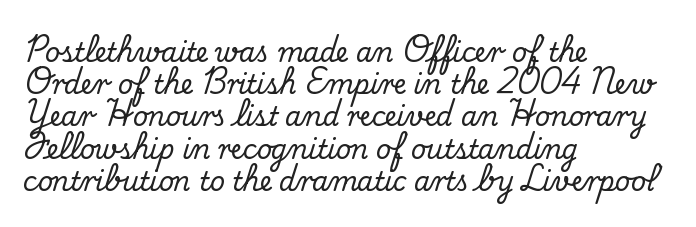
{"underline": "no", "align": "left", "line_spacing_ratio": 1.24, "letter_spacing": "normal", "letter_spacing_em": 0.0, "glyph_px": 26}
